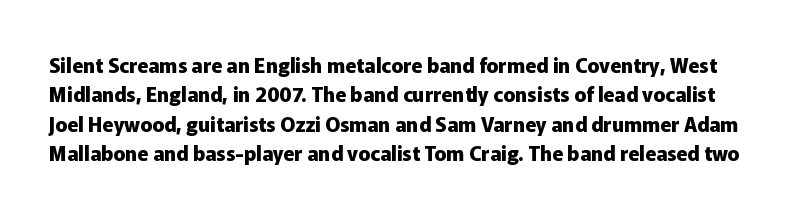
Nope, not italic — everything's standing straight. Regarding leading, the lines here are spaced in the standard way. Set as a true bold cut, around the 700 mark. Glyph-to-glyph distance matches everyday printed text. Words float on clear page, feet unadorned.
